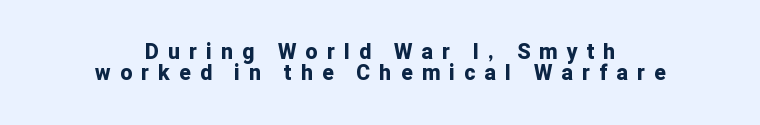
{"italic": "no", "bold": "yes", "underline": "no", "align": "center", "line_spacing": "tight", "line_spacing_ratio": 1.01, "letter_spacing": "wide", "letter_spacing_em": 0.45, "glyph_px": 21}
